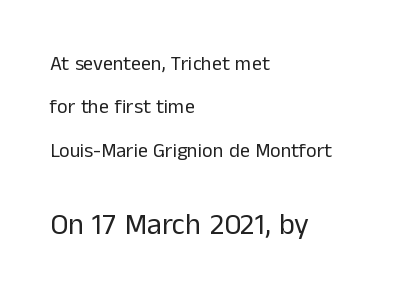
Q: Is the text bold? A: No.
Q: Is the text italic (slanted)? A: No, it is upright.
Q: Is the typeface a serif or a sans-serif typeface? A: Sans-serif.
Q: Is the text underlined? A: No.
Q: How is the paragraph aligned? A: Left-aligned.
Q: Is the spacing between letters normal or unusually wide? A: Normal.
Q: Is the spacing between lines tight, normal or loose? A: Loose.
Q: Which block of text is set in a larger size, the first (top) or the second (bottom)? A: The second (bottom) one.
Q: Width (condensed, normal, or wide)? A: Normal.
Q: Stroke contrast? A: Low.
Q: x-height? A: Medium.
Q: Monospaced? A: No.
